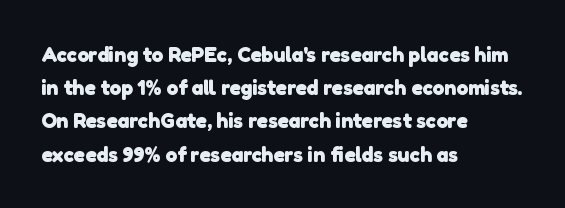
Q: Is the text bold? A: Yes.
Q: Is the text underlined? A: No.
Q: How is the paragraph aligned? A: Left-aligned.
Q: Is the spacing between letters normal or unusually wide? A: Normal.
Q: Is the spacing between lines tight, normal or loose? A: Normal.
